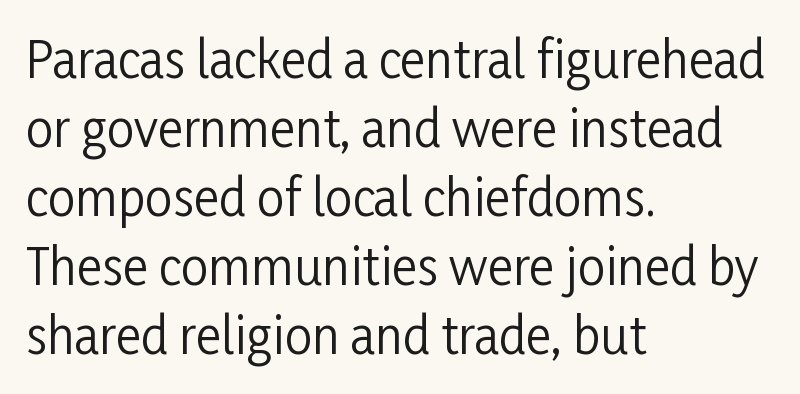
Q: Is the text bold? A: No.
Q: Is the text italic (slanted)? A: No, it is upright.
Q: Is the typeface a serif or a sans-serif typeface? A: Sans-serif.
Q: Is the text underlined? A: No.
Q: How is the paragraph aligned? A: Left-aligned.
Q: Is the spacing between letters normal or unusually wide? A: Normal.
Q: Is the spacing between lines tight, normal or loose? A: Normal.
Q: Width (condensed, normal, or wide)? A: Condensed.
Q: Stroke contrast? A: Low.
Q: x-height? A: Medium.
Q: Monospaced? A: No.
